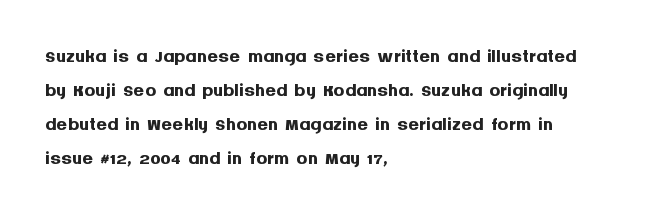
The image shows 27 px bold type, upright; set left-aligned, normal line spacing (1.26x), normal letter spacing, not underlined.
